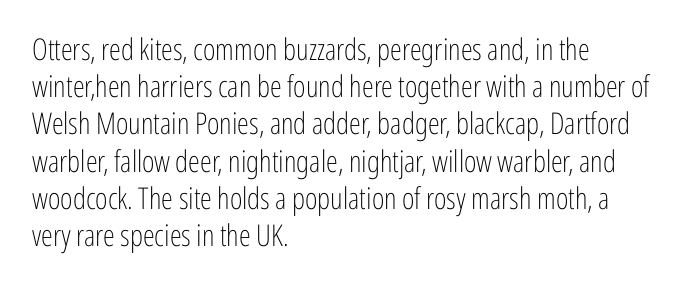
{"serif": "no", "italic": "no", "bold": "no", "weight": "light", "width": "condensed", "stroke_contrast": "low", "x_height": "medium", "monospaced": "no", "underline": "no", "align": "left", "line_spacing_ratio": 1.24, "letter_spacing": "normal", "letter_spacing_em": 0.0, "glyph_px": 30}
